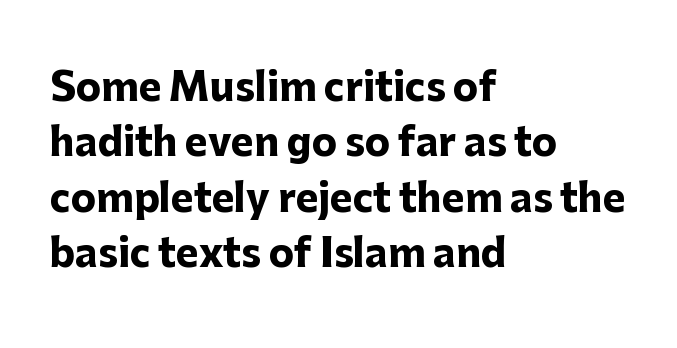
Honestly, the row spacing looks completely unremarkable. The letters advance in unequal steps, a hallmark of proportional type. Unlike a traditional serif, this face leaves its strokes unadorned. Chunky letters — that's bold for sure.
